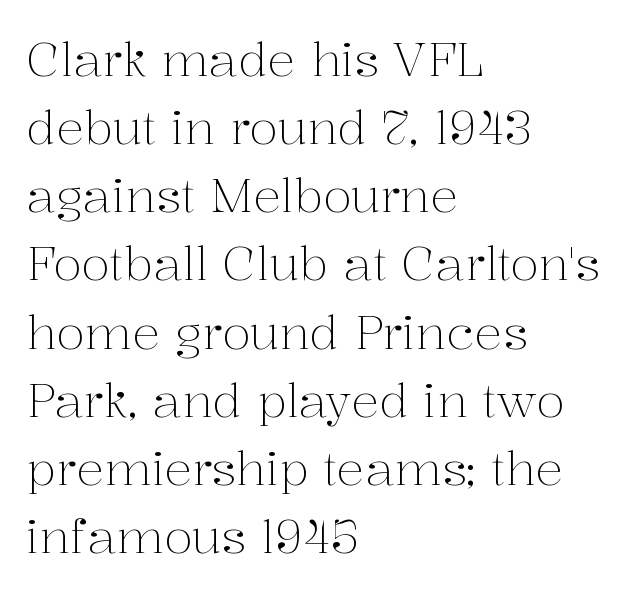
Q: Is the text bold? A: No.
Q: Is the text italic (slanted)? A: No, it is upright.
Q: Is the typeface a serif or a sans-serif typeface? A: Serif.
Q: Is the text underlined? A: No.
Q: How is the paragraph aligned? A: Left-aligned.
Q: Is the spacing between letters normal or unusually wide? A: Normal.
Q: Is the spacing between lines tight, normal or loose? A: Normal.
Q: Width (condensed, normal, or wide)? A: Normal.
Q: Stroke contrast? A: Medium.
Q: x-height? A: Medium.
Q: Monospaced? A: No.
